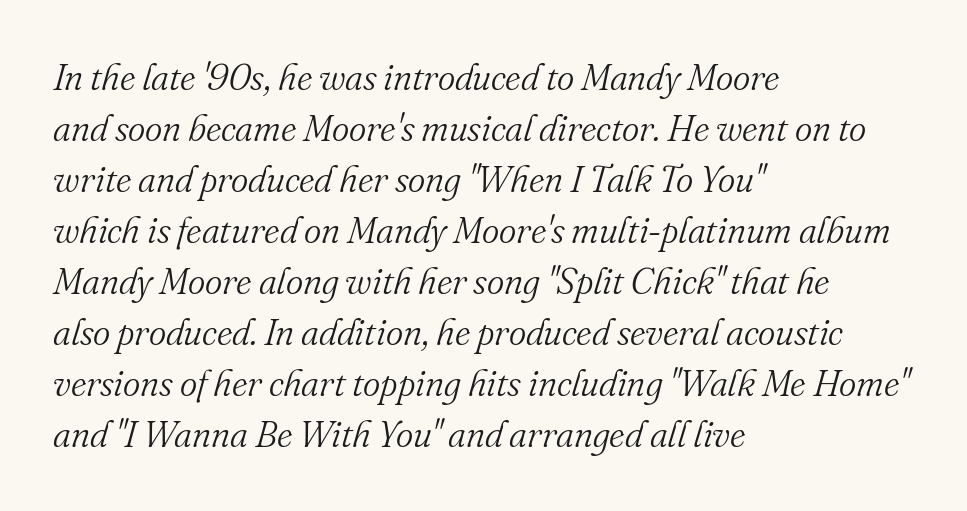
Rows of type keep a routine distance in the vertical direction. The text block is weighted toward the left margin, trailing off unevenly rightward. Regarding serifs, this sample has them. You could not count columns in this text — the font is proportionally spaced. The face used here has a pronounced slope to its letters.
